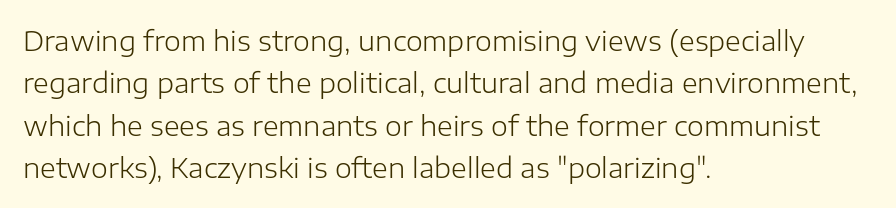
The image shows 27 px text type, upright; set left-aligned, normal line spacing (1.57x), normal letter spacing, not underlined.
